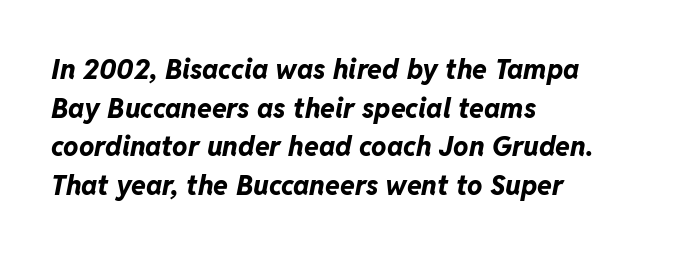
{"italic": "yes", "lean": "right", "slant_degrees": 11, "bold": "yes", "underline": "no", "align": "left", "line_spacing": "normal", "line_spacing_ratio": 1.43, "letter_spacing": "normal", "letter_spacing_em": 0.0, "glyph_px": 27}
